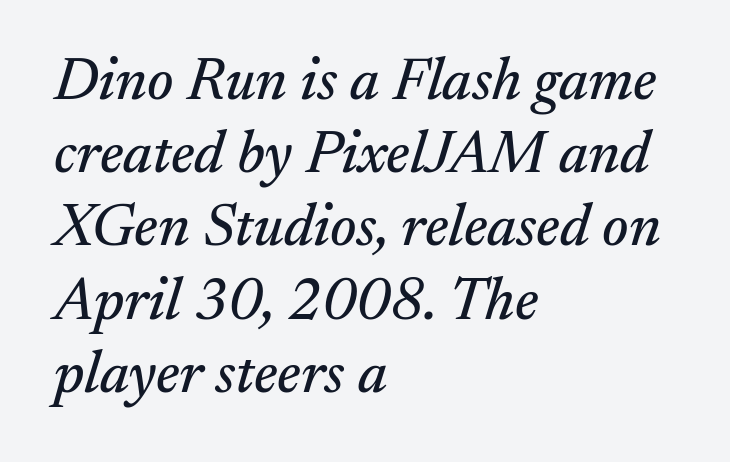
{"serif": "yes", "italic": "yes", "lean": "right", "slant_degrees": 17, "width": "normal", "stroke_contrast": "medium", "x_height": "small", "monospaced": "no", "underline": "no", "align": "left", "line_spacing_ratio": 1.22, "letter_spacing": "normal", "letter_spacing_em": 0.0, "glyph_px": 60}
